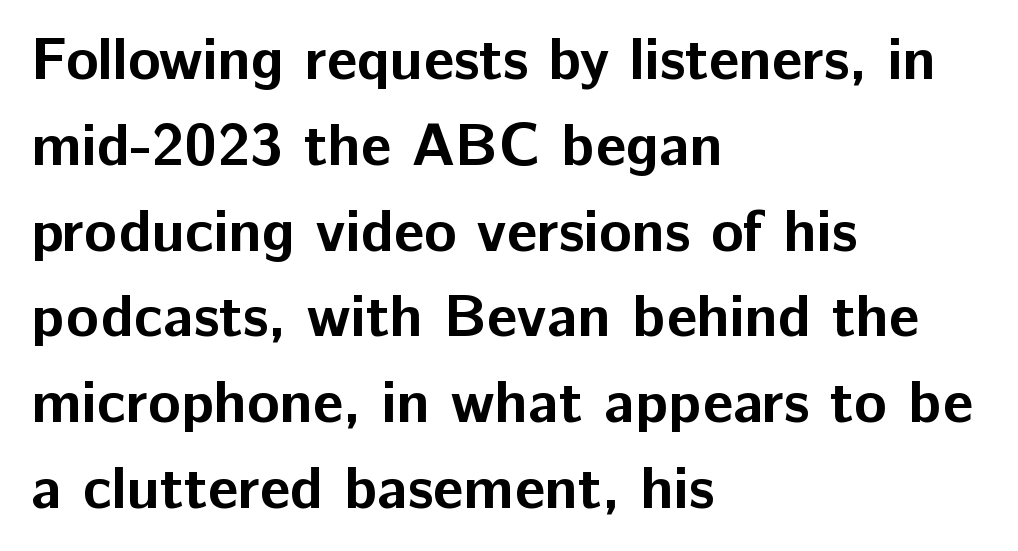
Q: Is the text bold? A: Yes.
Q: Is the text italic (slanted)? A: No, it is upright.
Q: Is the typeface a serif or a sans-serif typeface? A: Sans-serif.
Q: Is the text underlined? A: No.
Q: How is the paragraph aligned? A: Left-aligned.
Q: Is the spacing between letters normal or unusually wide? A: Normal.
Q: Is the spacing between lines tight, normal or loose? A: Normal.
Q: Width (condensed, normal, or wide)? A: Normal.
Q: Stroke contrast? A: Low.
Q: x-height? A: Medium.
Q: Monospaced? A: No.
